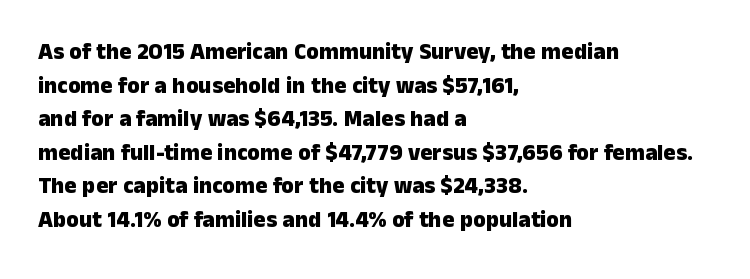
The image shows 23 px bold type, upright; set left-aligned, normal line spacing (1.46x), normal letter spacing, not underlined.
